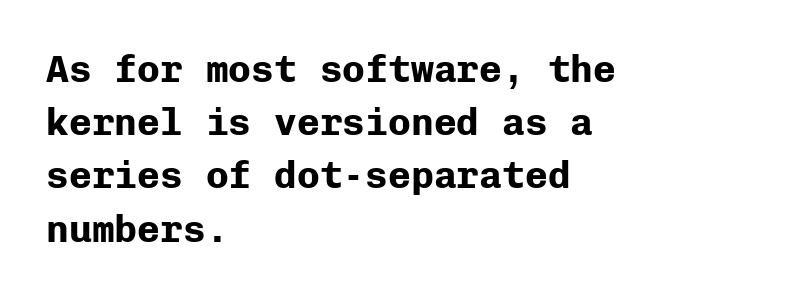
The image shows 38 px bold sans-serif type, upright, monospaced; set left-aligned, normal line spacing (1.4x), normal letter spacing, not underlined; low stroke contrast and a medium x-height.
